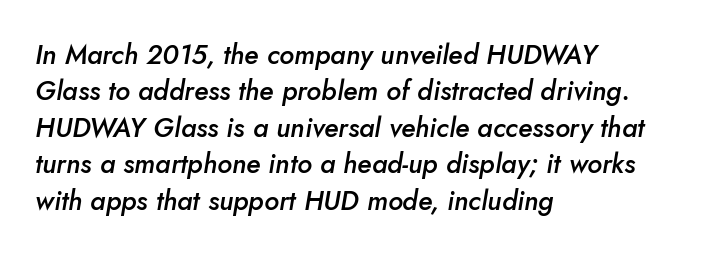
{"italic": "yes", "lean": "right", "slant_degrees": 5, "bold": "semi", "underline": "no", "align": "left", "line_spacing": "normal", "line_spacing_ratio": 1.35, "letter_spacing": "normal", "letter_spacing_em": 0.0, "glyph_px": 27}
